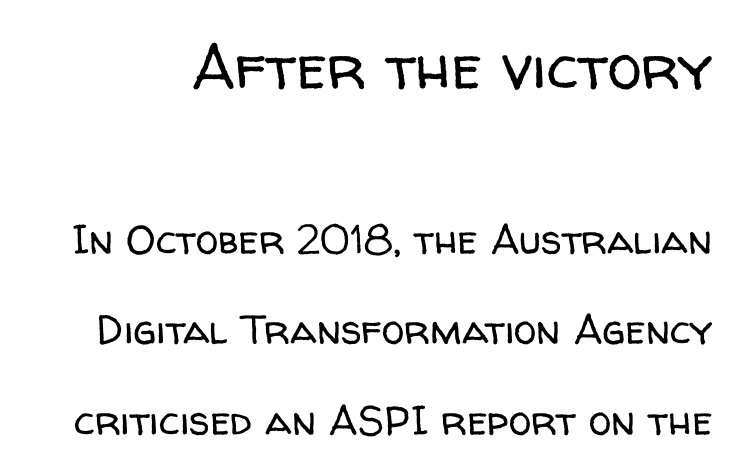
The foot of each line stays bare and open. The passage shown is typed in a proportional face where columns would drift. The gaps between neighbouring characters are ordinary and unremarkable. The block of text is sparse from top to bottom, with ample space between rows.
